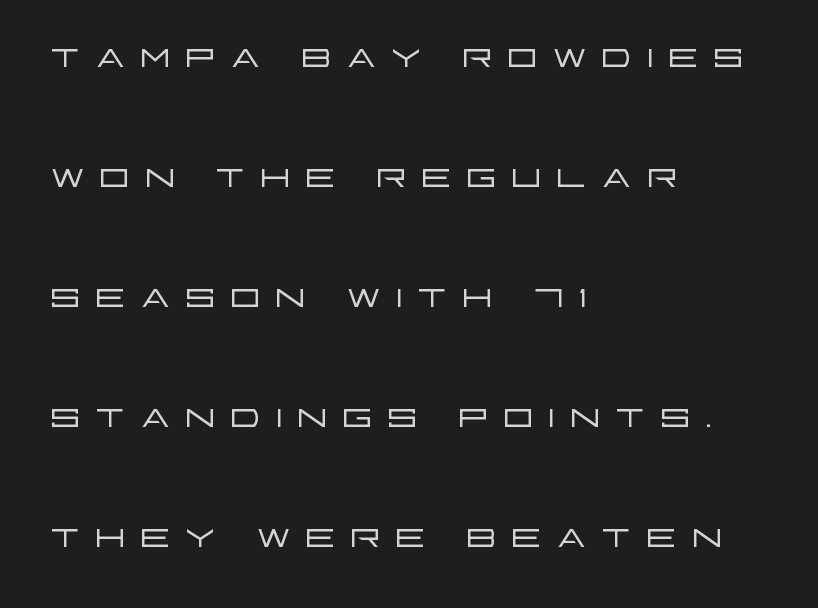
If you drew a ruler down the left edge, every line would touch it. The lettering stays uniformly vertical, giving the passage a roman look. A light-to-regular cut is what we see here. A bare baseline throughout the passage. Unlike a traditional serif, this face leaves its strokes unadorned.
